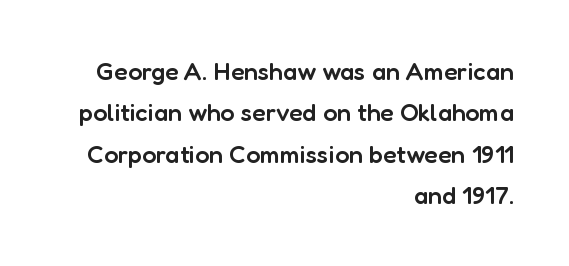
The image shows 25 px text type, upright; set right-aligned, normal line spacing (1.66x), normal letter spacing, not underlined.
